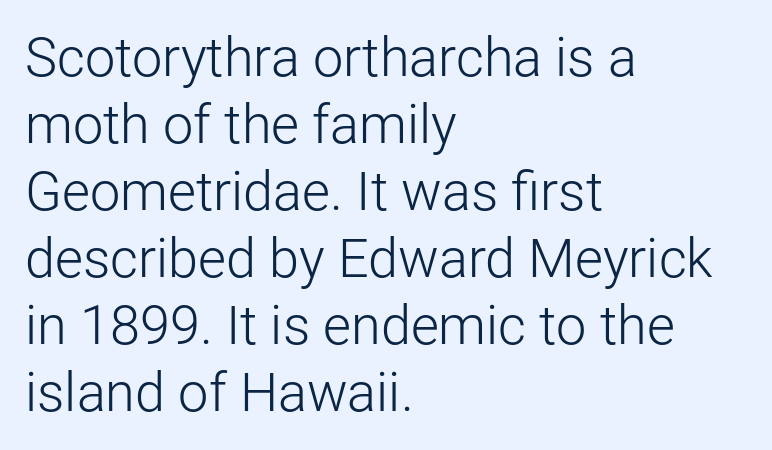
Q: Is the text bold? A: No.
Q: Is the text italic (slanted)? A: No, it is upright.
Q: Is the typeface a serif or a sans-serif typeface? A: Sans-serif.
Q: Is the text underlined? A: No.
Q: How is the paragraph aligned? A: Left-aligned.
Q: Is the spacing between letters normal or unusually wide? A: Normal.
Q: Width (condensed, normal, or wide)? A: Normal.
Q: Stroke contrast? A: Low.
Q: x-height? A: Medium.
Q: Monospaced? A: No.
